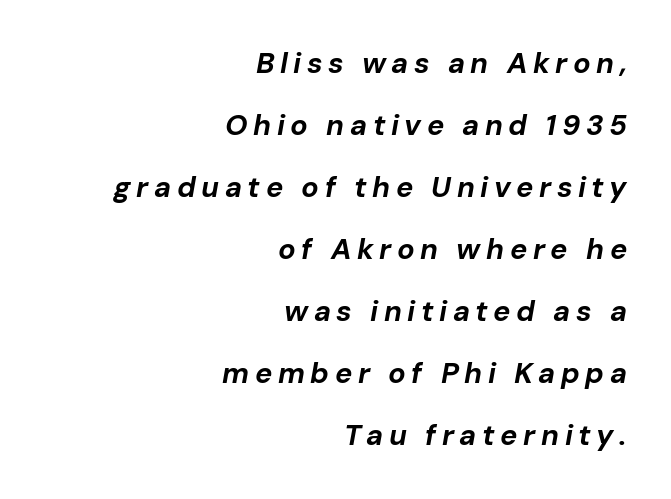
Q: Is the text bold? A: Yes.
Q: Is the text italic (slanted)? A: Yes, it leans right by about 10 degrees.
Q: Is the text underlined? A: No.
Q: How is the paragraph aligned? A: Right-aligned.
Q: Is the spacing between lines tight, normal or loose? A: Loose.
Q: Width (condensed, normal, or wide)? A: Normal.
Q: Stroke contrast? A: Low.
Q: x-height? A: Medium.
Q: Monospaced? A: No.
